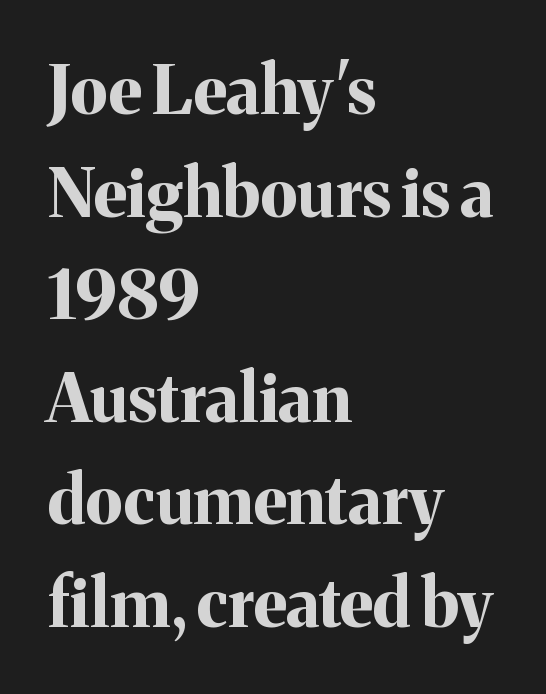
The image shows 67 px bold serif type, upright; set left-aligned, normal line spacing (1.53x), normal letter spacing, not underlined; medium stroke contrast and a medium x-height.
